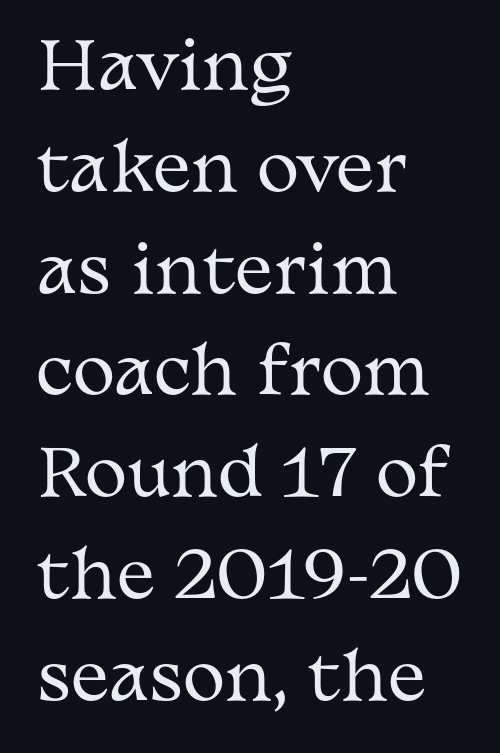
Look at the bottom of the vertical strokes: they flare into serifs here. This sample has the flowing, uneven cadence of proportional lettering. The lettering stays uniformly vertical, giving the passage a roman look. Rule under the text: the space is simply empty. Here the glyphs are tracked normally, forming tight word shapes.
